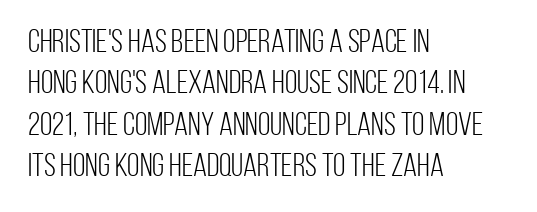
Words float on clear page, feet unadorned. The text was rendered using a sans face with plain stroke endings. Do the characters align in a grid? No, the font is proportional. Each stroke keeps to a modest, everyday thickness or less.
